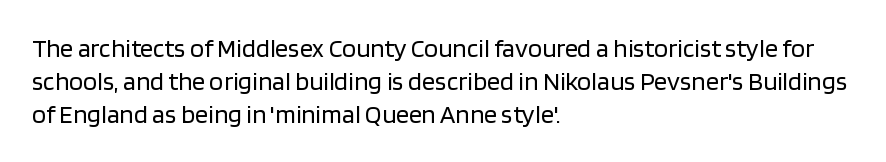
Q: Is the text bold? A: No.
Q: Is the text italic (slanted)? A: No, it is upright.
Q: Is the text underlined? A: No.
Q: How is the paragraph aligned? A: Left-aligned.
Q: Is the spacing between letters normal or unusually wide? A: Normal.
Q: Is the spacing between lines tight, normal or loose? A: Normal.
